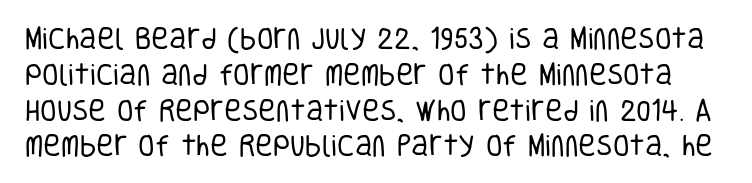
Caption: face not bold, strokes unweighted. Nobody drew a line under any word here. Every stem runs plumb, perpendicular to the baseline. The space between consecutive lines is moderate.
